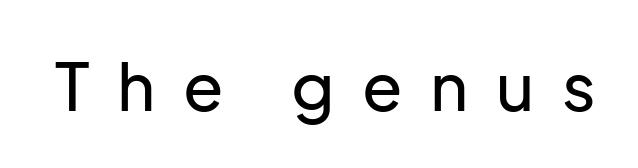
Q: Is the text italic (slanted)? A: No, it is upright.
Q: Is the typeface a serif or a sans-serif typeface? A: Sans-serif.
Q: Is the text underlined? A: No.
Q: Is the spacing between letters normal or unusually wide? A: Unusually wide.
Q: Width (condensed, normal, or wide)? A: Normal.
Q: Stroke contrast? A: Low.
Q: x-height? A: Medium.
Q: Monospaced? A: No.
